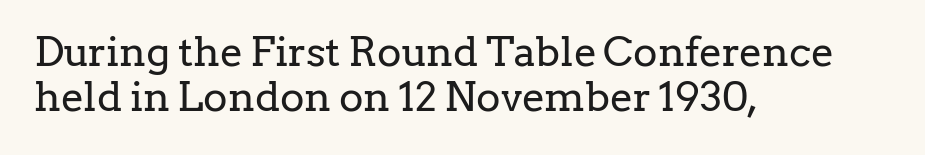
{"serif": "yes", "italic": "no", "bold": "no", "weight": "regular", "width": "normal", "stroke_contrast": "low", "x_height": "medium", "monospaced": "no", "underline": "no", "align": "left", "line_spacing": "tight", "line_spacing_ratio": 1.09, "letter_spacing": "normal", "letter_spacing_em": 0.0, "glyph_px": 41}
